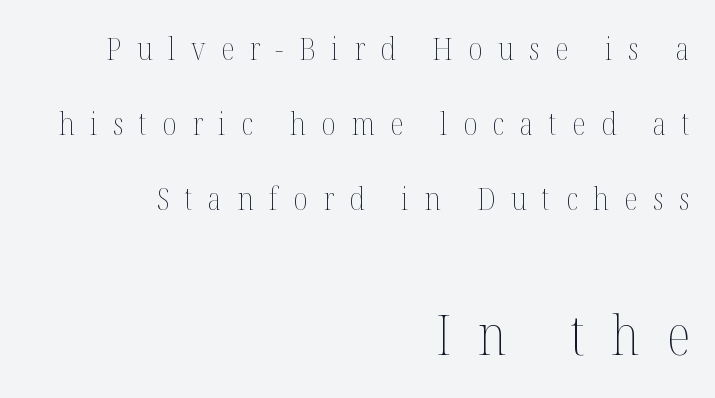
A typesetter would call this proportional, since set widths differ per character. A roman cut, with each character standing at attention. Inter-character spacing is expanded well beyond the font's built-in metrics. Visually, the bottom section dominates because its glyphs are scaled up. Stems here are at most as thick as an everyday book face.
